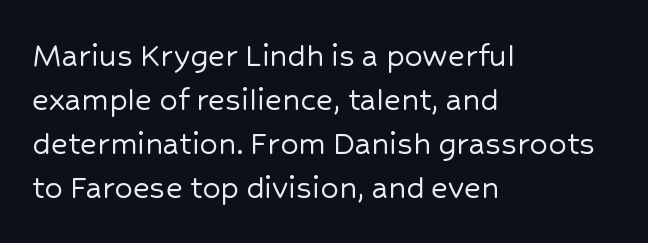
Serifs: no, the terminals of the letterforms are clean. Each letter keeps its own natural width here, so spacing adapts to shape. Check under the words: just untouched page. The setting favours the left margin, as ordinary paragraphs usually do.
